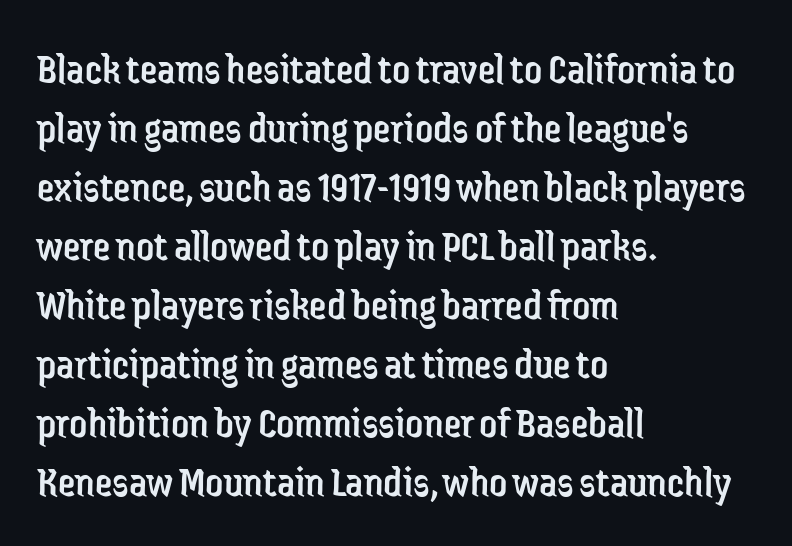
Compared with typical body copy, the letter spacing here is the same. Type style note: lacks serifs. This sample is left-justified, so line endings fall wherever the words run out. Descender tails drop into unmarked territory. Proportional: the letters do not fall into vertical columns. Reading down the column, the eye jumps a familiar distance to each next line.
